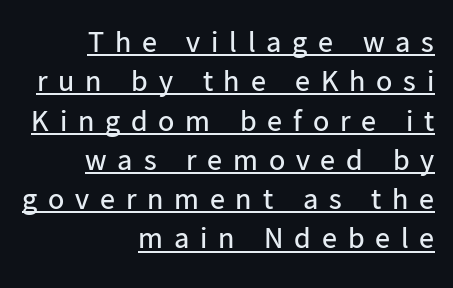
Q: Is the text bold? A: No.
Q: Is the text italic (slanted)? A: No, it is upright.
Q: Is the typeface a serif or a sans-serif typeface? A: Sans-serif.
Q: Is the text underlined? A: Yes.
Q: How is the paragraph aligned? A: Right-aligned.
Q: Is the spacing between letters normal or unusually wide? A: Unusually wide.
Q: Is the spacing between lines tight, normal or loose? A: Normal.
Q: Width (condensed, normal, or wide)? A: Normal.
Q: Stroke contrast? A: Low.
Q: x-height? A: Medium.
Q: Monospaced? A: No.
